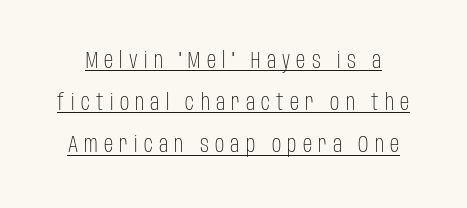
Q: Is the text bold? A: No.
Q: Is the text italic (slanted)? A: No, it is upright.
Q: Is the text underlined? A: Yes.
Q: Is the spacing between letters normal or unusually wide? A: Unusually wide.
